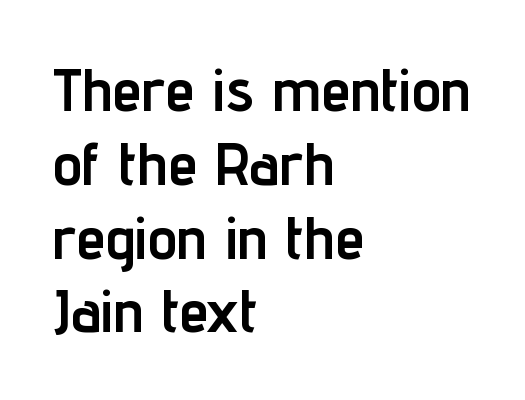
Q: Is the text bold? A: Yes.
Q: Is the text italic (slanted)? A: No, it is upright.
Q: Is the typeface a serif or a sans-serif typeface? A: Sans-serif.
Q: Is the text underlined? A: No.
Q: How is the paragraph aligned? A: Left-aligned.
Q: Is the spacing between letters normal or unusually wide? A: Normal.
Q: Width (condensed, normal, or wide)? A: Condensed.
Q: Stroke contrast? A: Low.
Q: x-height? A: Medium.
Q: Monospaced? A: No.
